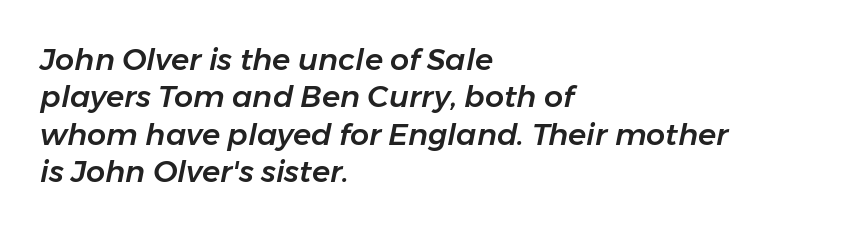
The image shows 30 px text type, italic (leaning right); set left-aligned, normal line spacing (1.25x), normal letter spacing, not underlined; low stroke contrast and a medium x-height.
